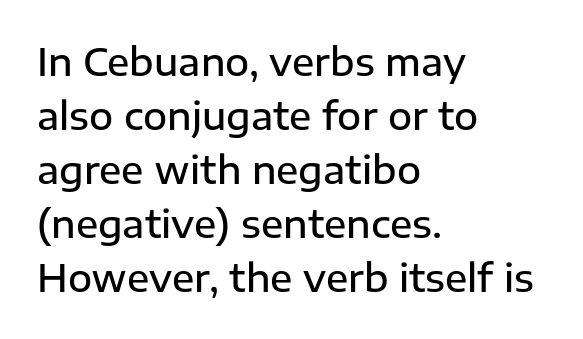
Q: Is the text bold? A: Semi-bold.
Q: Is the text italic (slanted)? A: No, it is upright.
Q: Is the typeface a serif or a sans-serif typeface? A: Sans-serif.
Q: Is the text underlined? A: No.
Q: How is the paragraph aligned? A: Left-aligned.
Q: Is the spacing between letters normal or unusually wide? A: Normal.
Q: Is the spacing between lines tight, normal or loose? A: Normal.
Q: Width (condensed, normal, or wide)? A: Normal.
Q: Stroke contrast? A: Low.
Q: x-height? A: Medium.
Q: Monospaced? A: No.
